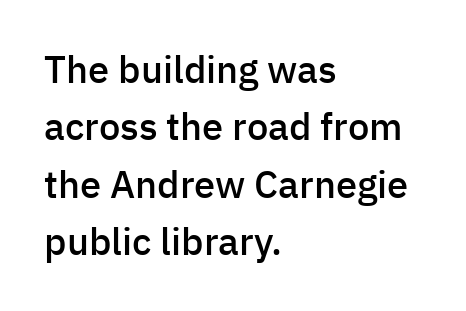
The image shows 38 px semibold sans-serif type, upright; set left-aligned, normal line spacing (1.51x), normal letter spacing, not underlined; low stroke contrast and a medium x-height.
